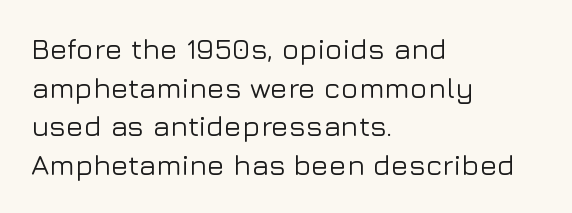
The image shows 29 px sans-serif type, upright; set left-aligned, normal line spacing (1.33x), normal letter spacing, not underlined; low stroke contrast and a medium x-height.
